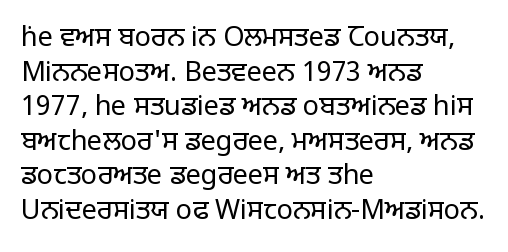
Q: Is the text bold? A: No.
Q: Is the text italic (slanted)? A: No, it is upright.
Q: Is the text underlined? A: No.
Q: How is the paragraph aligned? A: Left-aligned.
Q: Is the spacing between letters normal or unusually wide? A: Normal.
Q: Is the spacing between lines tight, normal or loose? A: Normal.
